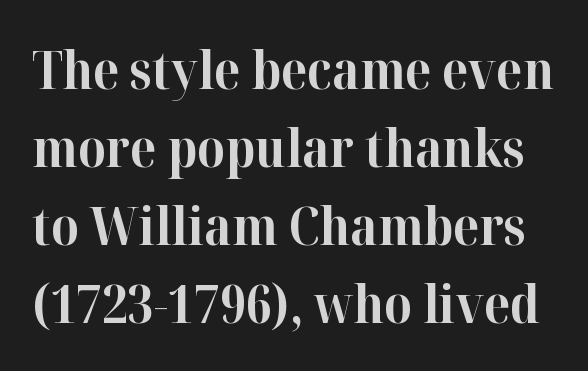
Do the letters lean? They stand straight. The letters advance in unequal steps, a hallmark of proportional type. Each word holds together tightly as a unit, with standard inter-letter gaps. Serif or sans? Serif — the stroke terminals have little feet. Does the leading feel generous? No, just average.
